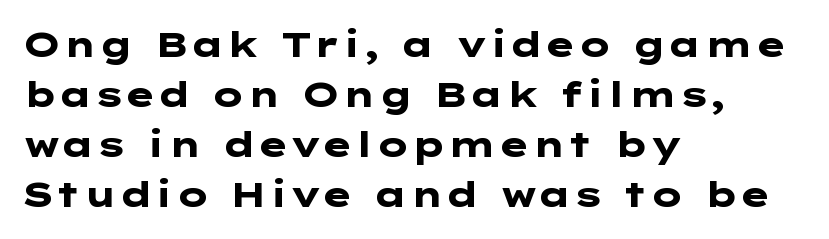
{"serif": "no", "italic": "no", "bold": "yes", "weight": "heavy", "width": "wide", "stroke_contrast": "low", "x_height": "medium", "underline": "no", "align": "left", "line_spacing": "normal", "line_spacing_ratio": 1.43, "letter_spacing": "normal", "letter_spacing_em": 0.0, "glyph_px": 35}
